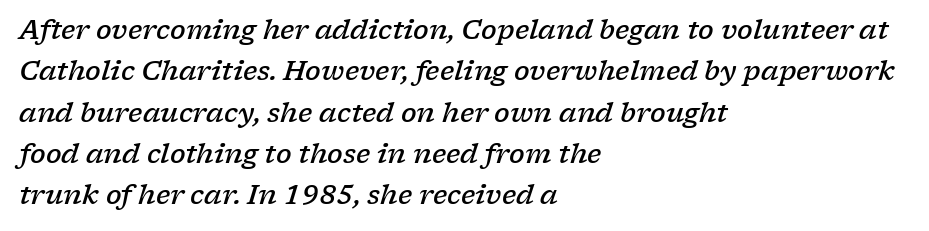
{"italic": "yes", "lean": "right", "slant_degrees": 17, "bold": "semi", "underline": "no", "align": "left", "line_spacing": "normal", "line_spacing_ratio": 1.59, "letter_spacing": "normal", "letter_spacing_em": 0.0, "glyph_px": 26}
